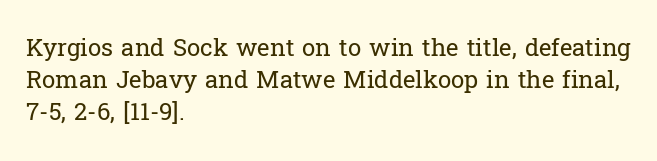
{"italic": "no", "bold": "no", "underline": "no", "align": "left", "line_spacing": "normal", "line_spacing_ratio": 1.33, "letter_spacing": "normal", "letter_spacing_em": 0.0, "glyph_px": 24}
